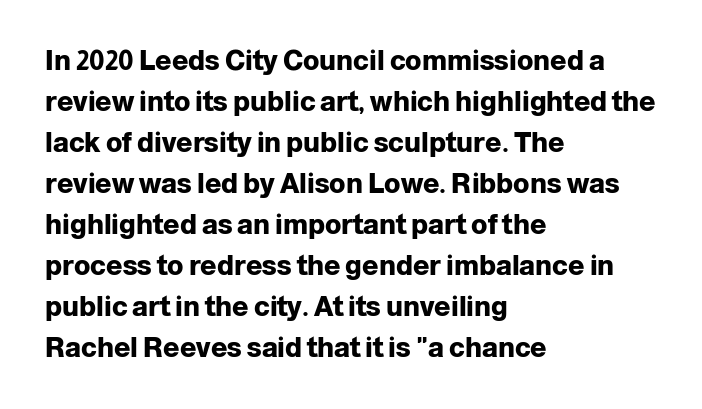
The image shows 27 px bold type, upright; set left-aligned, normal line spacing (1.52x), normal letter spacing, not underlined.
